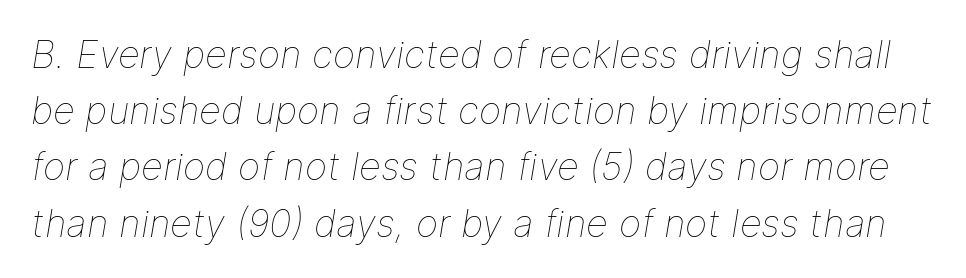
A typesetter would call this zero additional tracking. Think standard paragraph weight, or any step lighter than that. The whole block is typeset with a tilt. Baseline-to-baseline distance is the conventional proportion of letter height. Only glyphs here, with clear space below each row. Character widths vary here, with narrow letters taking less room than wide ones.
